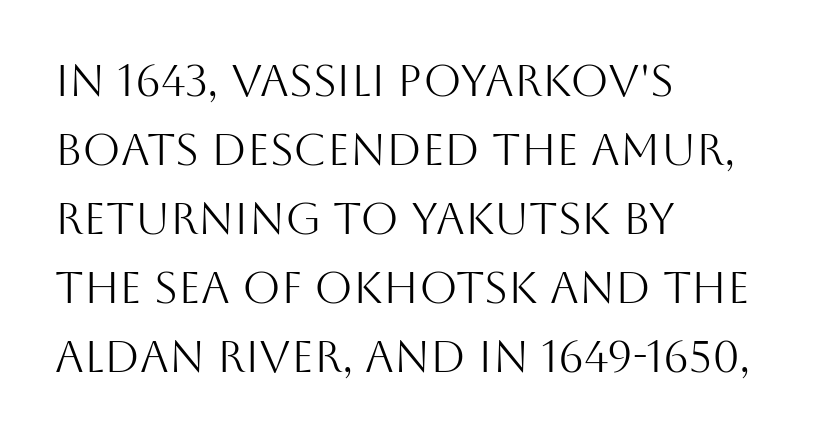
{"serif": "no", "italic": "no", "bold": "no", "weight": "light", "width": "normal", "stroke_contrast": "medium", "x_height": "large", "monospaced": "no", "underline": "no", "align": "left", "line_spacing": "normal", "line_spacing_ratio": 1.57, "letter_spacing": "normal", "letter_spacing_em": 0.0, "glyph_px": 44}
